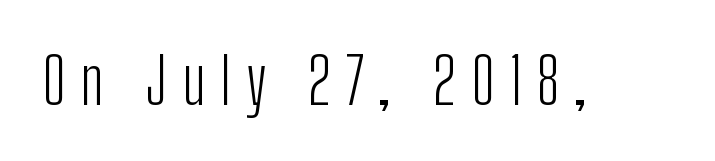
Font category for this specimen: sans-serif. Has an underline been added? It has not. This sample uses an upright cut, with every glyph sitting square on the baseline. Tracking value appears strongly positive — letters spread wide.
